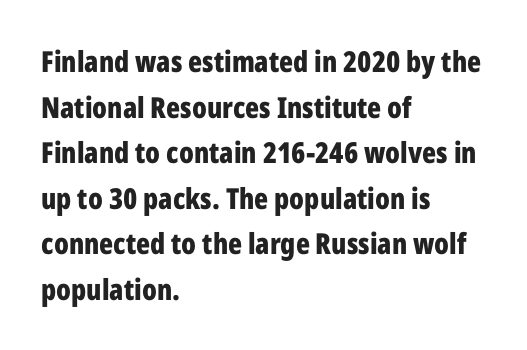
The image shows 29 px bold, condensed sans-serif type, upright; set left-aligned, normal line spacing (1.57x), normal letter spacing, not underlined; low stroke contrast and a medium x-height.
